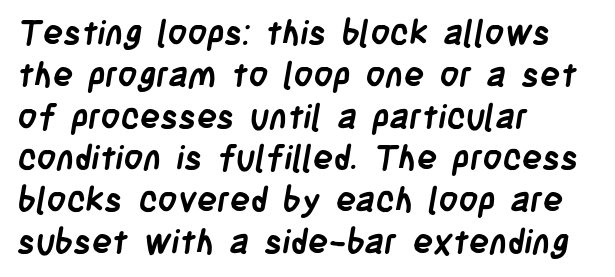
{"serif": "no", "bold": "yes", "weight": "semibold", "width": "condensed", "stroke_contrast": "low", "x_height": "large", "monospaced": "no", "underline": "no", "align": "left", "line_spacing_ratio": 1.23, "letter_spacing": "normal", "letter_spacing_em": 0.0, "glyph_px": 34}
